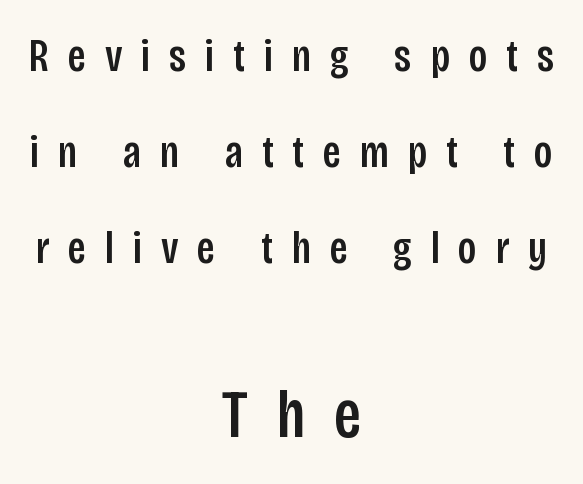
The image shows 69 px condensed sans-serif type, upright; set centered, loose line spacing (2.09x), unusually wide letter spacing (+0.41 em), not underlined; the second (bottom) block is 1.5x larger; low stroke contrast and a large x-height.
